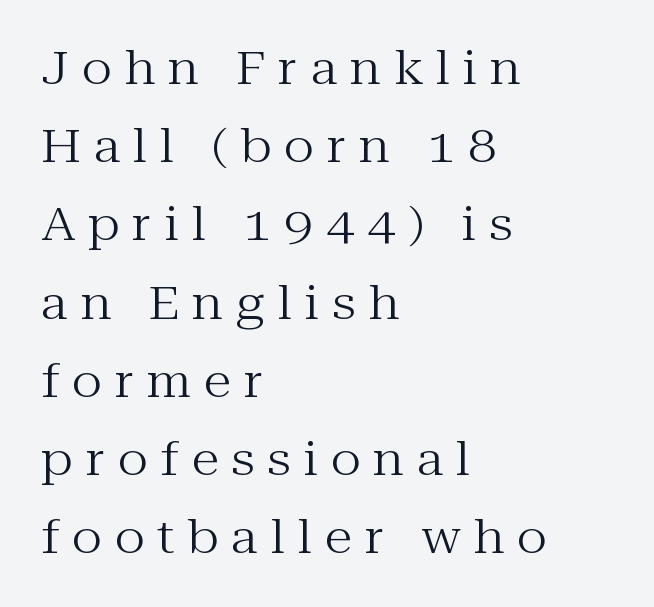
The image shows 46 px regular-weight serif type, upright; set left-aligned, normal line spacing (1.7x), unusually wide letter spacing (+0.28 em), not underlined; medium stroke contrast and a medium x-height.
